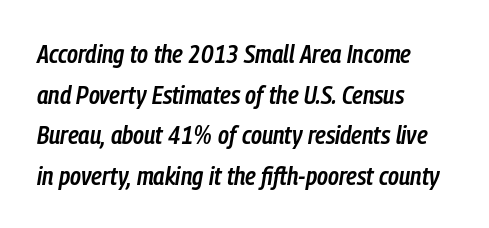
The rendering anchors every line to the left-hand side. Look at the stroke-to-counter ratio: somewhat heavy, a semibold. The words here are not underlined. The rendering applies a slant to the glyphs.
